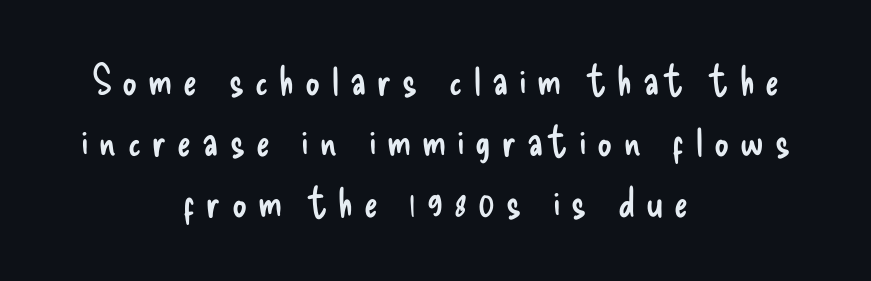
Q: Is the text bold? A: No.
Q: Is the text italic (slanted)? A: No, it is upright.
Q: Is the typeface a serif or a sans-serif typeface? A: Sans-serif.
Q: Is the text underlined? A: No.
Q: How is the paragraph aligned? A: Centered.
Q: Is the spacing between letters normal or unusually wide? A: Unusually wide.
Q: Is the spacing between lines tight, normal or loose? A: Normal.
Q: Width (condensed, normal, or wide)? A: Condensed.
Q: Stroke contrast? A: Low.
Q: x-height? A: Small.
Q: Monospaced? A: No.
